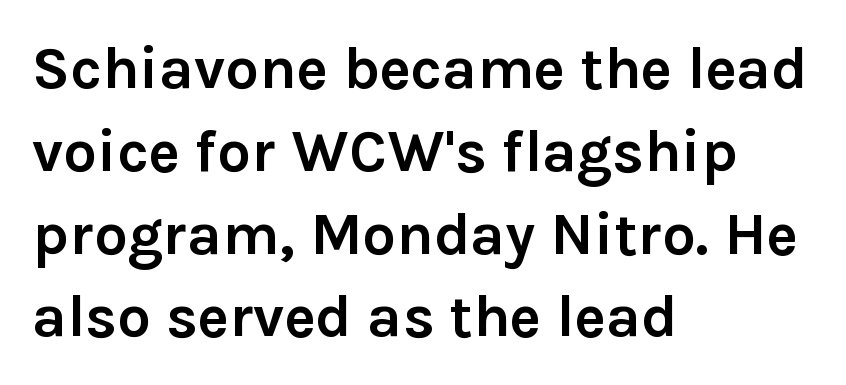
Q: Is the text bold? A: Yes.
Q: Is the text italic (slanted)? A: No, it is upright.
Q: Is the typeface a serif or a sans-serif typeface? A: Sans-serif.
Q: Is the text underlined? A: No.
Q: How is the paragraph aligned? A: Left-aligned.
Q: Is the spacing between letters normal or unusually wide? A: Normal.
Q: Is the spacing between lines tight, normal or loose? A: Normal.
Q: Width (condensed, normal, or wide)? A: Normal.
Q: x-height? A: Medium.
Q: Monospaced? A: No.
